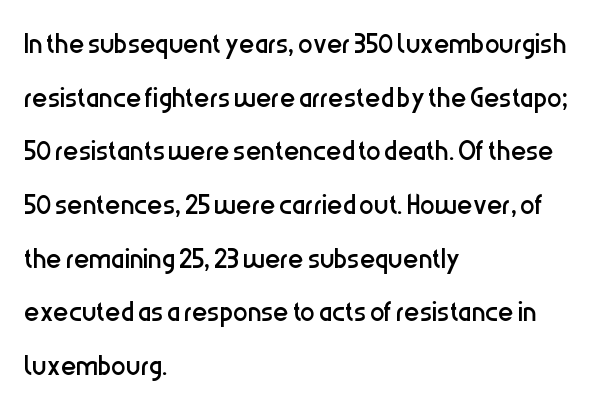
Q: Is the text bold? A: No.
Q: Is the text italic (slanted)? A: No, it is upright.
Q: Is the typeface a serif or a sans-serif typeface? A: Sans-serif.
Q: Is the text underlined? A: No.
Q: How is the paragraph aligned? A: Left-aligned.
Q: Is the spacing between letters normal or unusually wide? A: Normal.
Q: Is the spacing between lines tight, normal or loose? A: Normal.
Q: Width (condensed, normal, or wide)? A: Condensed.
Q: Stroke contrast? A: Low.
Q: x-height? A: Medium.
Q: Monospaced? A: No.
